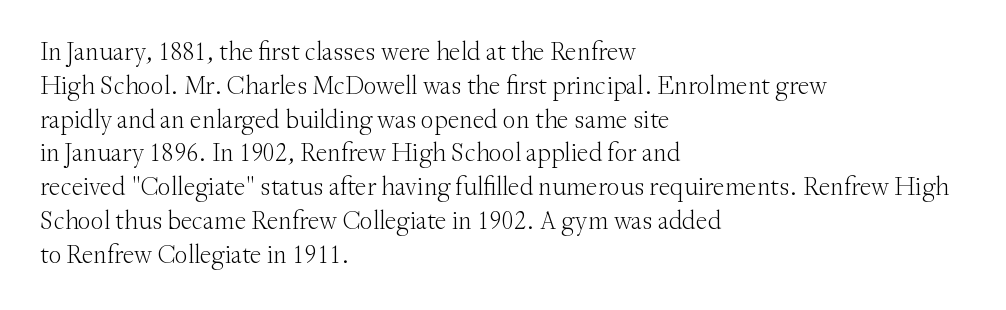
The image shows 26 px text type, upright; set left-aligned, normal line spacing (1.3x), normal letter spacing, not underlined.
